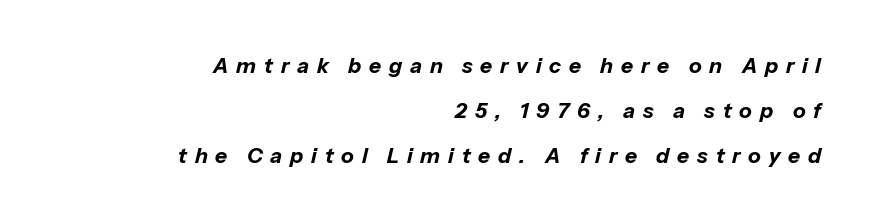
{"italic": "yes", "lean": "right", "slant_degrees": 13, "bold": "yes", "underline": "no", "align": "right", "line_spacing": "loose", "line_spacing_ratio": 2.14, "letter_spacing": "wide", "letter_spacing_em": 0.37, "glyph_px": 21}
